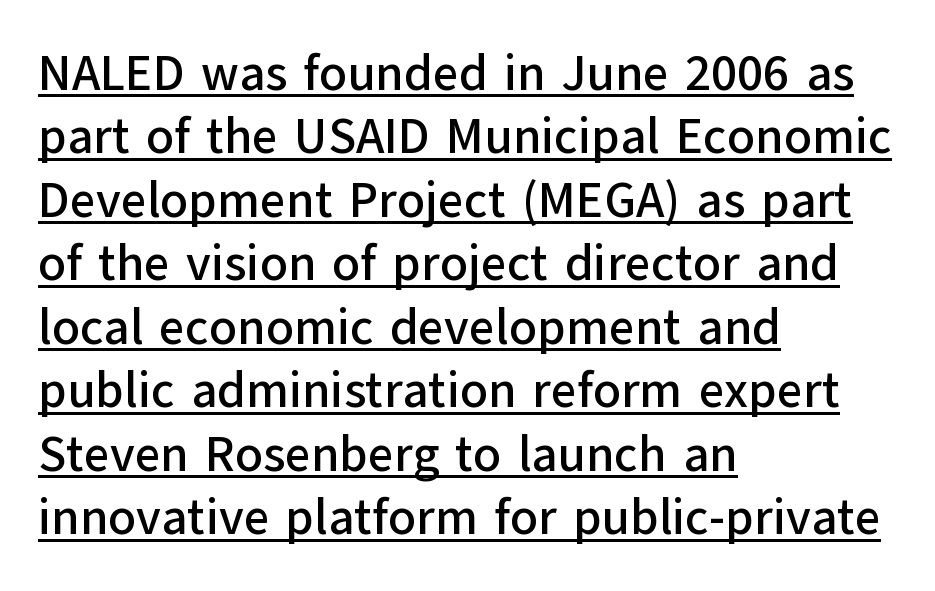
The rendering shows plain stroke endings on the letterforms — a sans-serif design. Every character sits straight up, as roman type does. Proportional: the letters do not fall into vertical columns. Inter-character spacing is left at the font's built-in metrics. Which margin do the lines hug? The left one — the right edge is uneven. Evenly set lines give the paragraph a standard silhouette.
